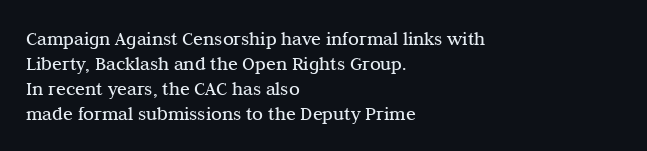
Underline: absent. These glyphs show unthickened strokes, regular width or finer. The leading is moderate, giving the passage an even texture. Upright lettering throughout.
